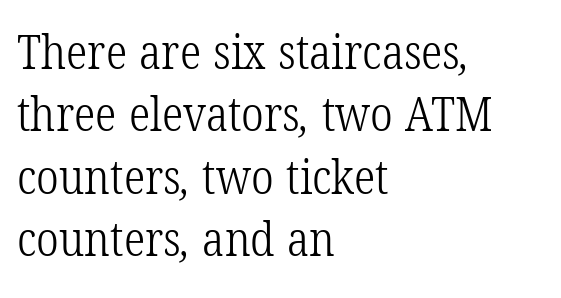
{"serif": "yes", "bold": "no", "weight": "light", "width": "condensed", "stroke_contrast": "low", "x_height": "medium", "monospaced": "no", "underline": "no", "align": "left", "line_spacing": "normal", "line_spacing_ratio": 1.3, "letter_spacing": "normal", "letter_spacing_em": 0.0, "glyph_px": 48}
